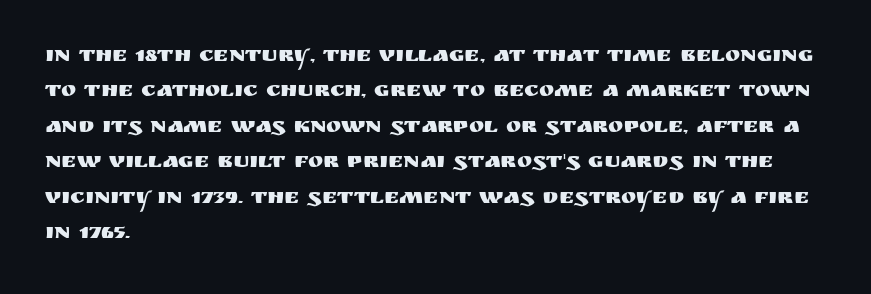
Nope, not italic — everything's standing straight. Words appear dense and cohesive because spacing is normal. The baseline area is clear. These lines sit exactly where default settings would place them. The compositor pushed each line to the left boundary.
